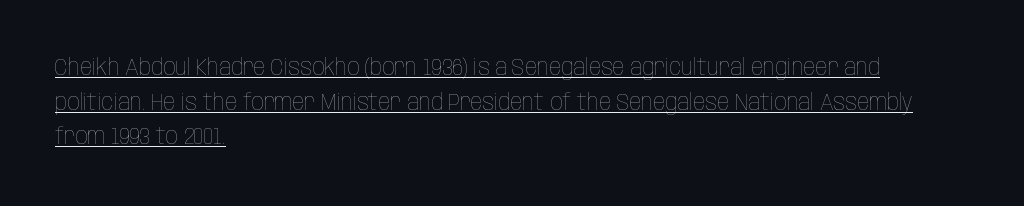
Q: Is the text bold? A: No.
Q: Is the text italic (slanted)? A: No, it is upright.
Q: Is the text underlined? A: Yes.
Q: How is the paragraph aligned? A: Left-aligned.
Q: Is the spacing between letters normal or unusually wide? A: Normal.
Q: Is the spacing between lines tight, normal or loose? A: Normal.
